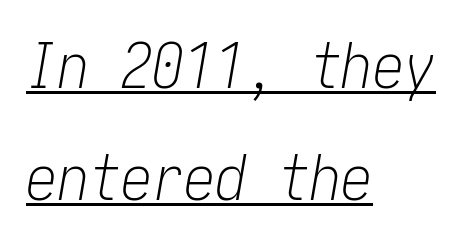
The weight would be labelled regular, book, light, or lighter still. Is the block centered? No — it sits flush against the left margin. Does the lettering tilt? It does — this is italic. The lettering is marked with a stroke running underneath it.
